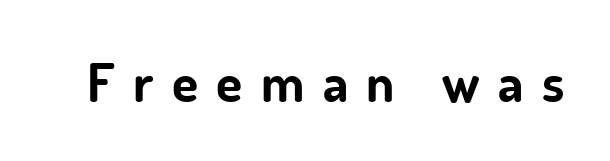
Q: Is the text bold? A: Yes.
Q: Is the text italic (slanted)? A: No, it is upright.
Q: Is the typeface a serif or a sans-serif typeface? A: Sans-serif.
Q: Is the text underlined? A: No.
Q: Is the spacing between letters normal or unusually wide? A: Unusually wide.
Q: Width (condensed, normal, or wide)? A: Normal.
Q: Stroke contrast? A: Low.
Q: x-height? A: Small.
Q: Monospaced? A: No.
